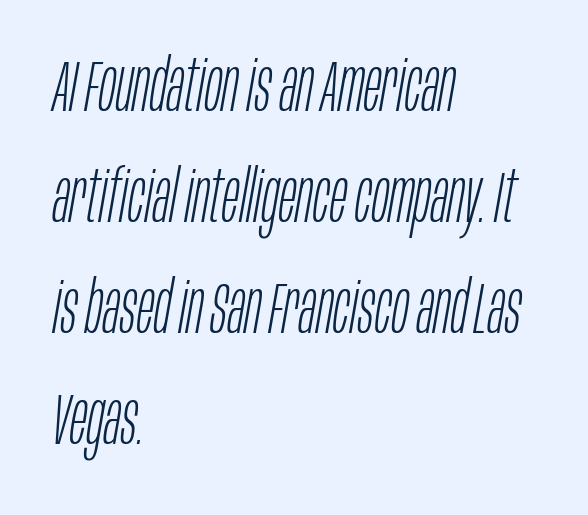
The typeface has the unassuming heft of standard copy or less. Proportional: the letters do not fall into vertical columns. The rendering keeps characters at their native spacing. Descender tails drop into unmarked territory. Regarding leading, the lines here are spaced in the standard way. Leftover space on each line is placed entirely after the last word.
